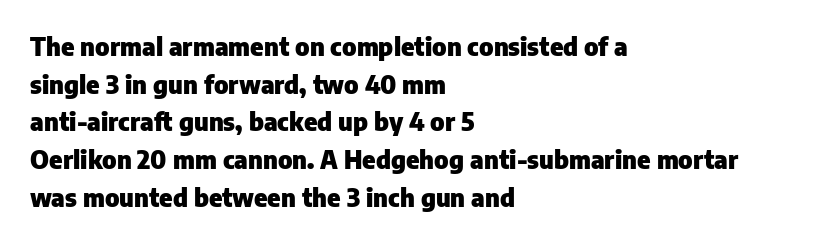
Q: Is the text bold? A: Yes.
Q: Is the text italic (slanted)? A: No, it is upright.
Q: Is the text underlined? A: No.
Q: How is the paragraph aligned? A: Left-aligned.
Q: Is the spacing between letters normal or unusually wide? A: Normal.
Q: Is the spacing between lines tight, normal or loose? A: Normal.
